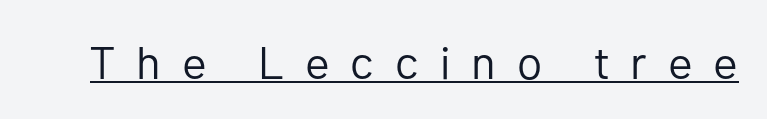
{"serif": "no", "italic": "no", "bold": "no", "weight": "regular", "width": "normal", "stroke_contrast": "low", "x_height": "medium", "monospaced": "no", "underline": "yes", "letter_spacing": "wide", "letter_spacing_em": 0.46, "glyph_px": 46}
